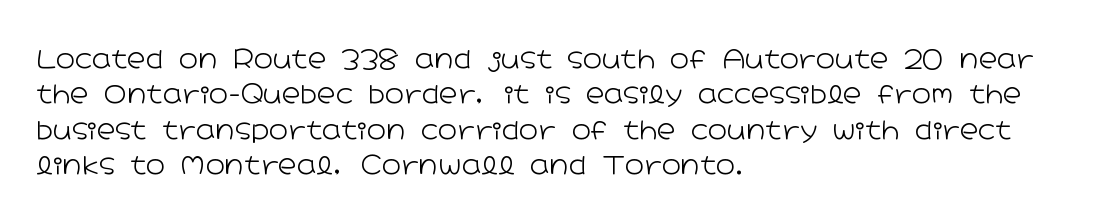
The image shows 26 px text type, upright; set left-aligned, normal line spacing (1.36x), normal letter spacing, not underlined.
